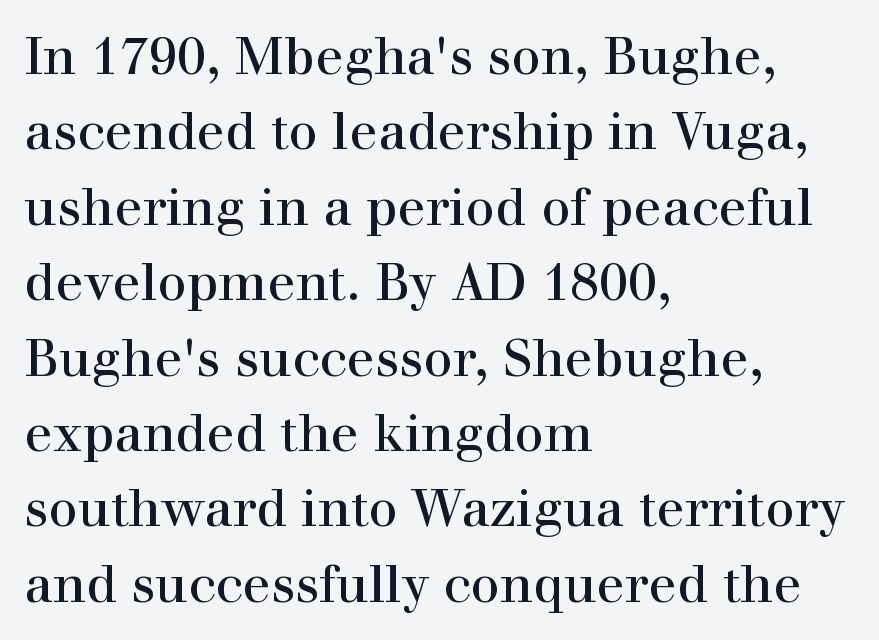
{"serif": "yes", "italic": "no", "bold": "no", "weight": "regular", "width": "normal", "stroke_contrast": "high", "x_height": "medium", "monospaced": "no", "underline": "no", "align": "left", "line_spacing": "normal", "line_spacing_ratio": 1.45, "letter_spacing": "normal", "letter_spacing_em": 0.0, "glyph_px": 52}
